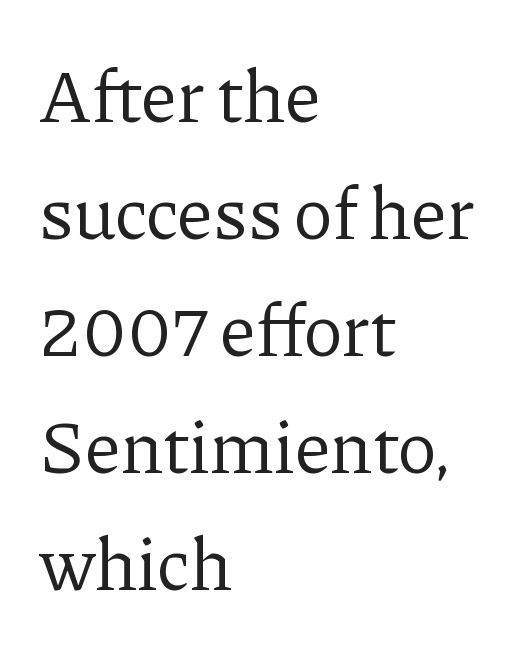
{"serif": "yes", "italic": "no", "bold": "no", "weight": "regular", "width": "normal", "stroke_contrast": "low", "x_height": "medium", "monospaced": "no", "underline": "no", "align": "left", "line_spacing": "normal", "line_spacing_ratio": 1.58, "letter_spacing": "normal", "letter_spacing_em": 0.0, "glyph_px": 74}
